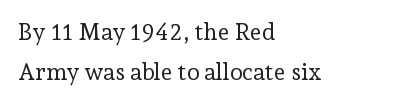
{"italic": "no", "bold": "no", "underline": "no", "align": "left", "line_spacing_ratio": 1.73, "letter_spacing": "normal", "letter_spacing_em": 0.0, "glyph_px": 23}
